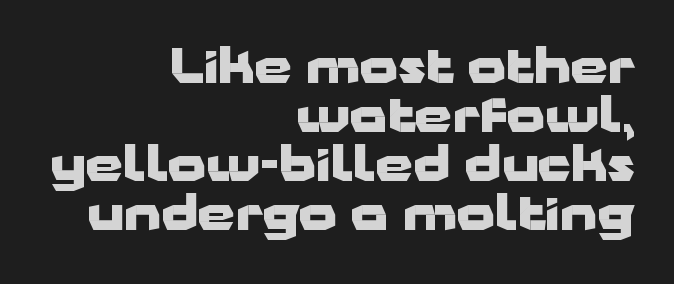
{"serif": "no", "italic": "no", "bold": "yes", "weight": "heavy", "width": "wide", "stroke_contrast": "low", "x_height": "medium", "monospaced": "no", "underline": "no", "align": "right", "line_spacing": "tight", "line_spacing_ratio": 1.02, "letter_spacing": "normal", "letter_spacing_em": 0.0, "glyph_px": 48}
